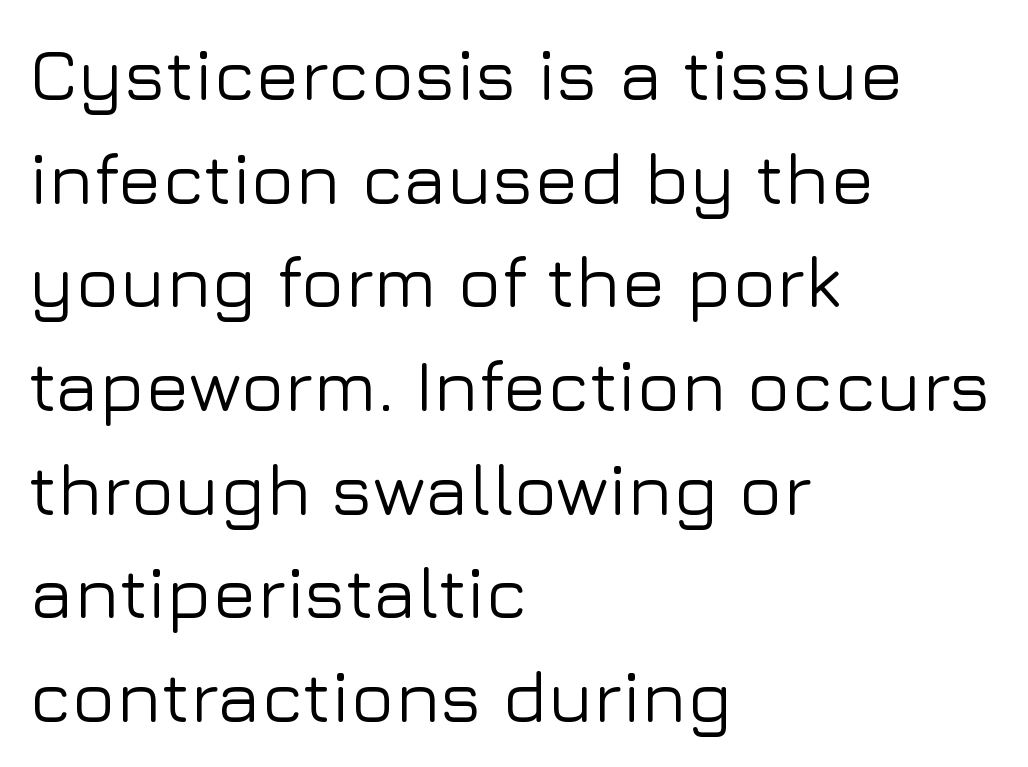
The image shows 73 px sans-serif type, upright; set left-aligned, normal line spacing (1.42x), normal letter spacing, not underlined; low stroke contrast and a medium x-height.
